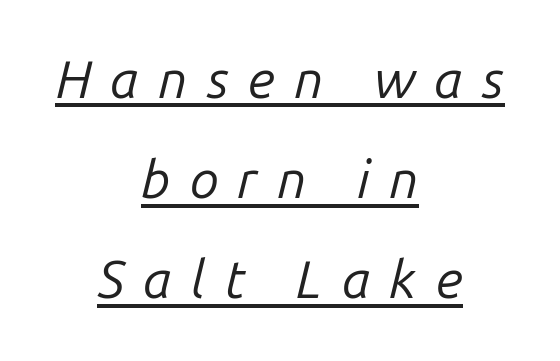
The image shows 53 px regular-weight type, italic (leaning right); set centered, line spacing 1.89x, unusually wide letter spacing (+0.36 em), underlined; low stroke contrast and a medium x-height.
